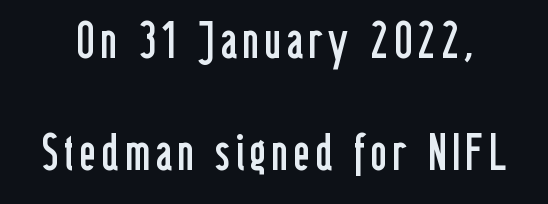
The image shows 50 px regular-weight, condensed sans-serif type, upright; set loose line spacing (2.25x), not underlined; low stroke contrast and a medium x-height.
